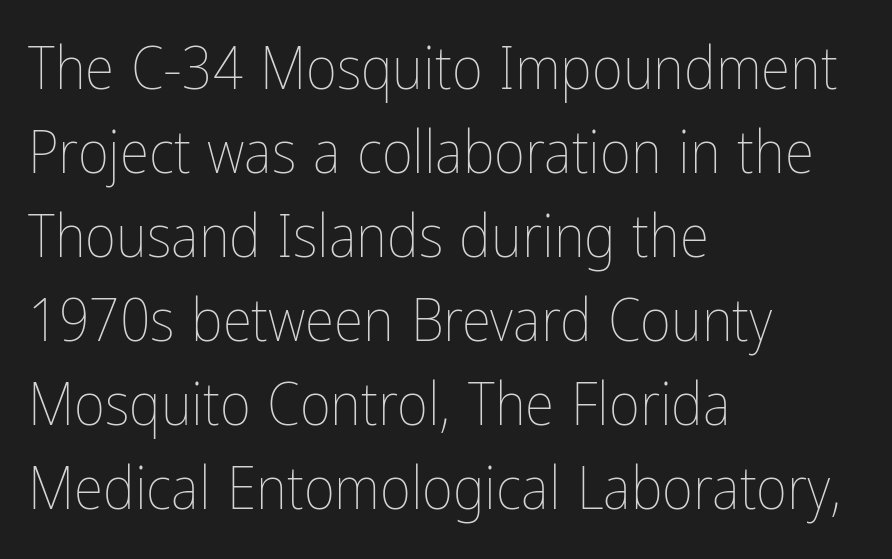
The image shows 60 px thin, condensed type, upright; set left-aligned, normal line spacing (1.4x), normal letter spacing, not underlined; low stroke contrast and a medium x-height.
